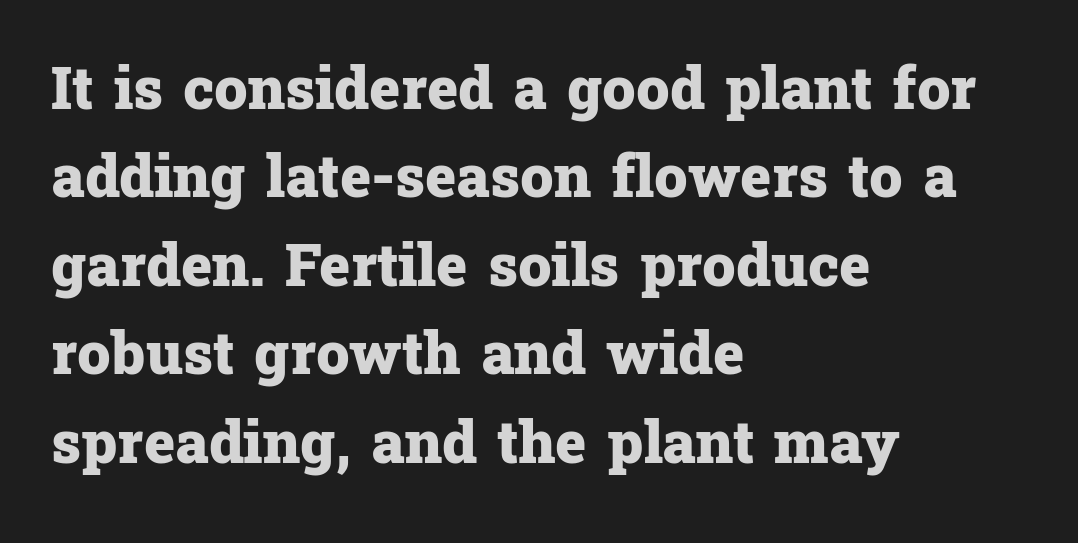
Alignment: flush left. Unlike italic type, these characters show no tilt at all. This rendering leaves character spacing at its baseline value. Proportional: the letters do not fall into vertical columns. The characters look thick and weighty, a clear bold.
